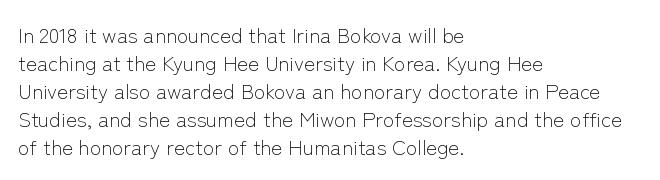
Q: Is the text bold? A: No.
Q: Is the text italic (slanted)? A: No, it is upright.
Q: Is the text underlined? A: No.
Q: How is the paragraph aligned? A: Left-aligned.
Q: Is the spacing between letters normal or unusually wide? A: Normal.
Q: Is the spacing between lines tight, normal or loose? A: Normal.
